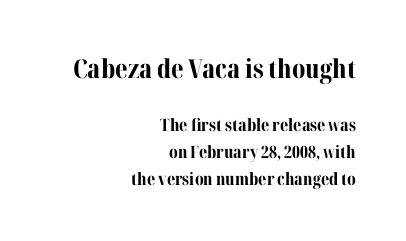
Horizontal bands of white between lines are of average thickness. The emphasis by scale lands on block number one, above. Unmarked baselines from the first word to the last. Nobody touched the tracking dial on this one. The paragraph has a hard right edge and a soft left edge.
